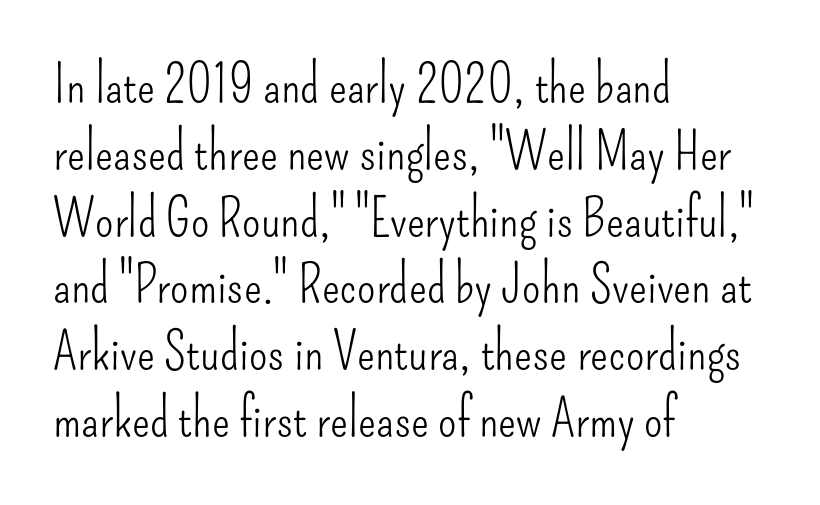
Q: Is the text bold? A: No.
Q: Is the text italic (slanted)? A: No, it is upright.
Q: Is the typeface a serif or a sans-serif typeface? A: Sans-serif.
Q: Is the text underlined? A: No.
Q: How is the paragraph aligned? A: Left-aligned.
Q: Is the spacing between letters normal or unusually wide? A: Normal.
Q: Is the spacing between lines tight, normal or loose? A: Normal.
Q: Width (condensed, normal, or wide)? A: Condensed.
Q: Stroke contrast? A: Low.
Q: x-height? A: Small.
Q: Monospaced? A: No.
